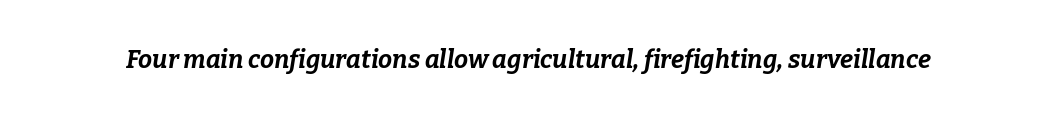
Q: Is the text bold? A: Yes.
Q: Is the text italic (slanted)? A: Yes, it leans right by about 9 degrees.
Q: Is the text underlined? A: No.
Q: Is the spacing between letters normal or unusually wide? A: Normal.
